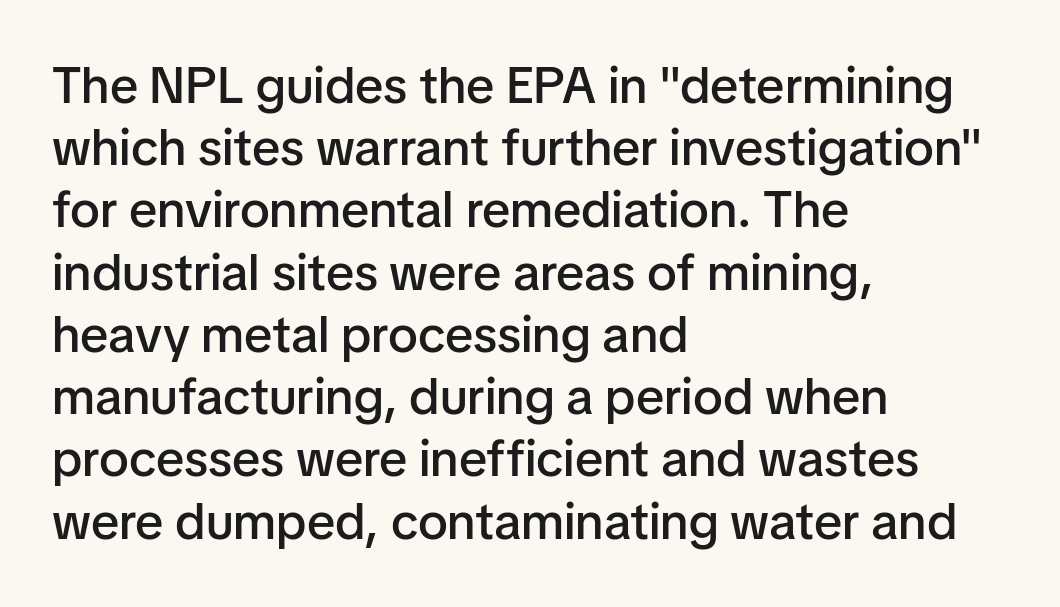
{"serif": "no", "italic": "no", "bold": "semi", "weight": "semibold", "width": "normal", "stroke_contrast": "low", "x_height": "medium", "monospaced": "no", "underline": "no", "align": "left", "line_spacing_ratio": 1.22, "letter_spacing": "normal", "letter_spacing_em": 0.0, "glyph_px": 51}
